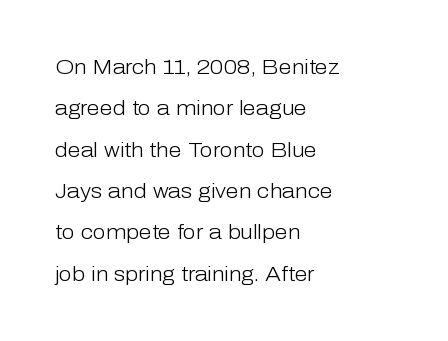
Q: Is the text bold? A: No.
Q: Is the text italic (slanted)? A: No, it is upright.
Q: Is the text underlined? A: No.
Q: How is the paragraph aligned? A: Left-aligned.
Q: Is the spacing between letters normal or unusually wide? A: Normal.
Q: Is the spacing between lines tight, normal or loose? A: Loose.
